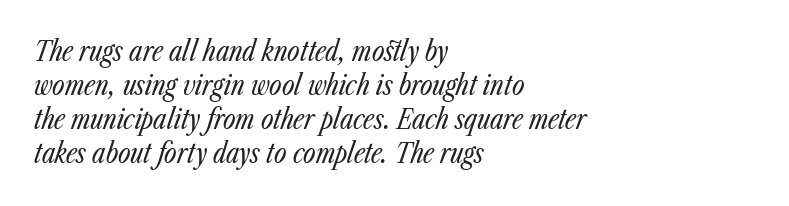
Q: Is the text bold? A: No.
Q: Is the text italic (slanted)? A: Yes, it leans right by about 23 degrees.
Q: Is the text underlined? A: No.
Q: How is the paragraph aligned? A: Left-aligned.
Q: Is the spacing between letters normal or unusually wide? A: Normal.
Q: Is the spacing between lines tight, normal or loose? A: Normal.
